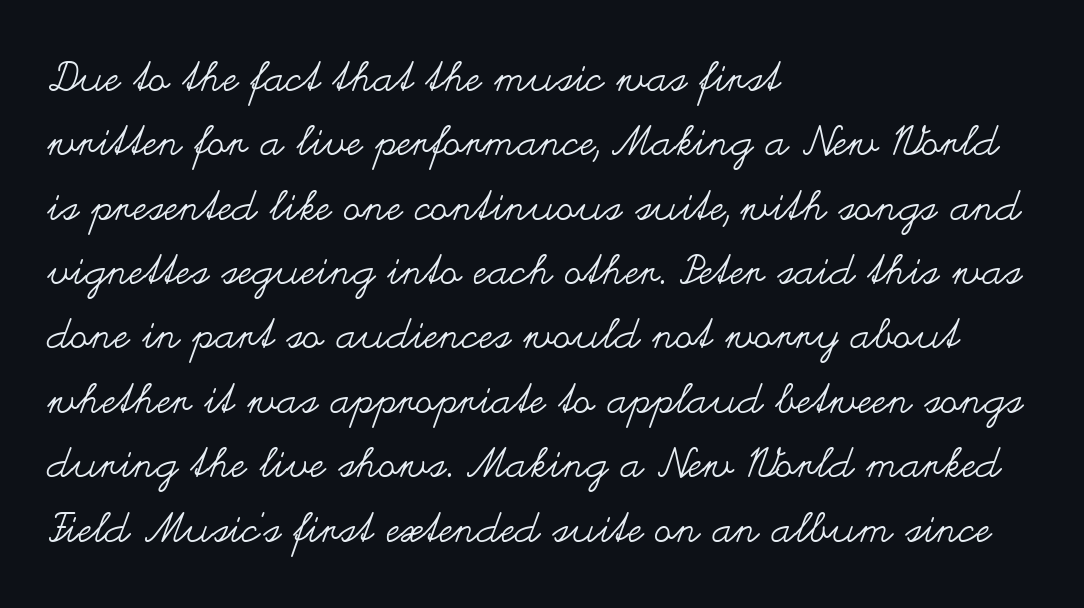
{"bold": "no", "weight": "regular", "width": "wide", "stroke_contrast": "medium", "x_height": "small", "monospaced": "no", "underline": "no", "align": "left", "line_spacing": "normal", "line_spacing_ratio": 1.57, "letter_spacing": "normal", "letter_spacing_em": 0.0, "glyph_px": 41}
